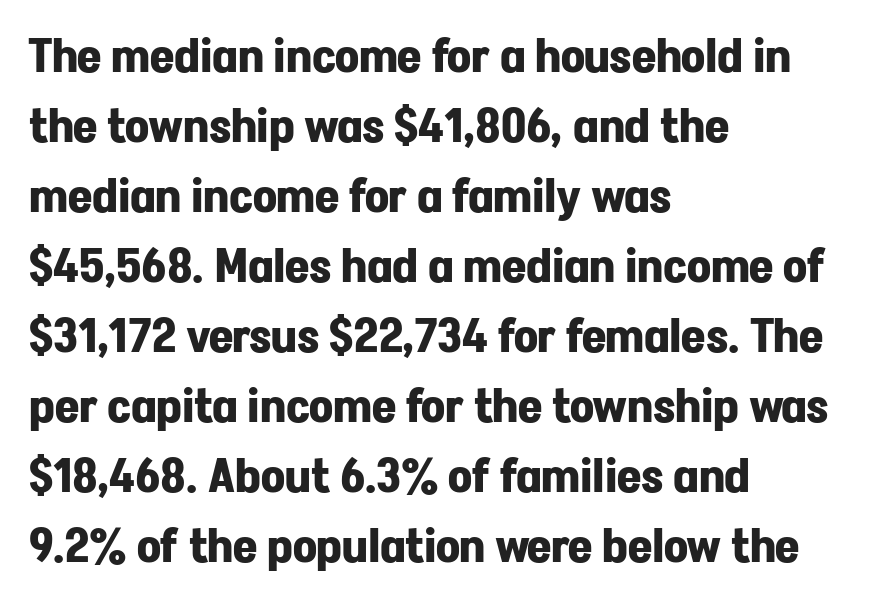
The image shows 47 px bold sans-serif type, upright; set left-aligned, normal line spacing (1.49x), normal letter spacing, not underlined; low stroke contrast and a medium x-height.
